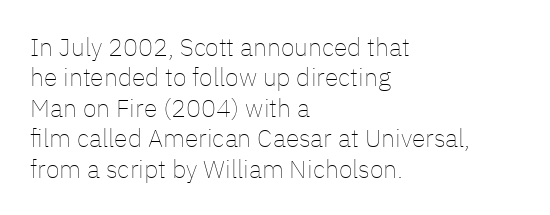
The image shows 25 px text type, upright; set left-aligned, line spacing 1.22x, normal letter spacing, not underlined.
